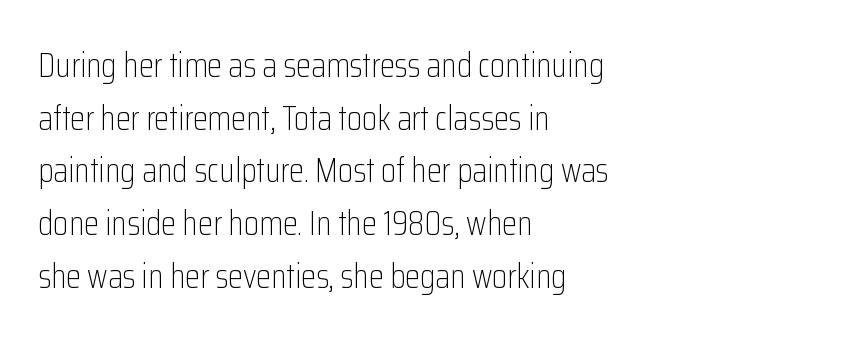
Q: Is the text bold? A: No.
Q: Is the text italic (slanted)? A: No, it is upright.
Q: Is the typeface a serif or a sans-serif typeface? A: Sans-serif.
Q: Is the text underlined? A: No.
Q: How is the paragraph aligned? A: Left-aligned.
Q: Is the spacing between letters normal or unusually wide? A: Normal.
Q: Is the spacing between lines tight, normal or loose? A: Normal.
Q: Width (condensed, normal, or wide)? A: Condensed.
Q: Stroke contrast? A: Low.
Q: x-height? A: Medium.
Q: Monospaced? A: No.
